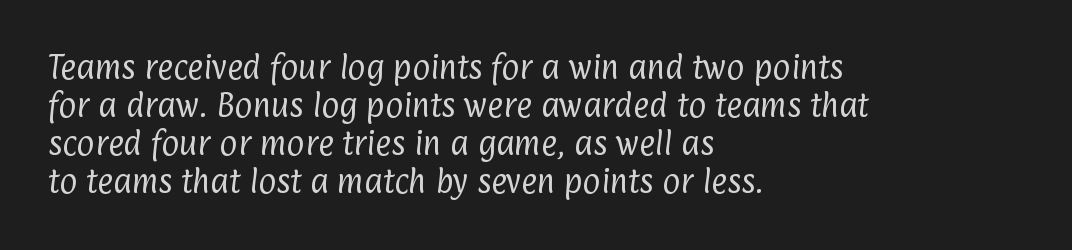
The image shows 27 px text type; set left-aligned, normal line spacing (1.41x), normal letter spacing, not underlined.
